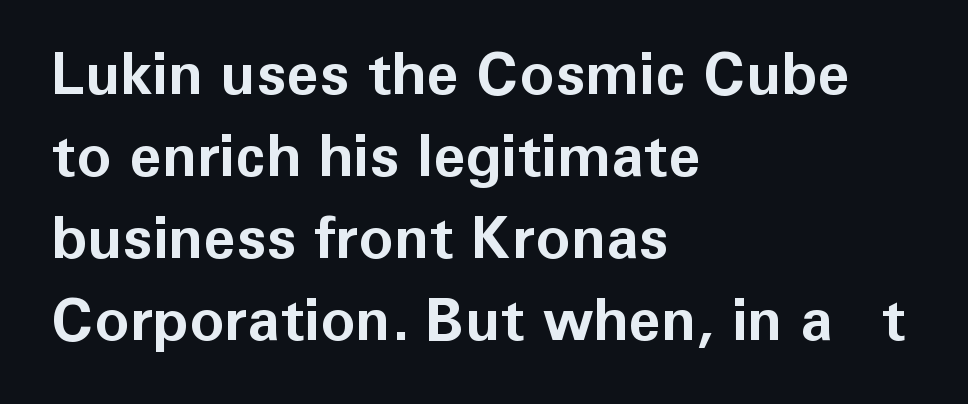
Q: Is the text bold? A: Yes.
Q: Is the text italic (slanted)? A: No, it is upright.
Q: Is the typeface a serif or a sans-serif typeface? A: Sans-serif.
Q: Is the text underlined? A: No.
Q: How is the paragraph aligned? A: Left-aligned.
Q: Is the spacing between letters normal or unusually wide? A: Normal.
Q: Is the spacing between lines tight, normal or loose? A: Normal.
Q: Width (condensed, normal, or wide)? A: Normal.
Q: Stroke contrast? A: Low.
Q: x-height? A: Medium.
Q: Monospaced? A: No.
